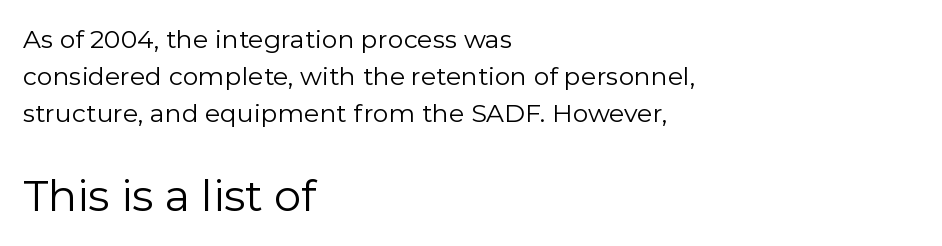
The image shows 43 px regular-weight sans-serif type, upright; set left-aligned, normal line spacing (1.49x), normal letter spacing, not underlined; the second (bottom) block is 1.72x larger; a medium x-height.
